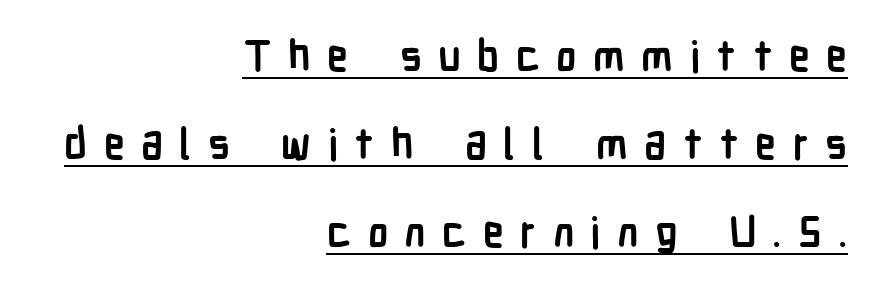
The image shows 42 px semibold, condensed sans-serif type, upright; set right-aligned, loose line spacing (2.1x), unusually wide letter spacing (+0.39 em), underlined; low stroke contrast and a medium x-height.
